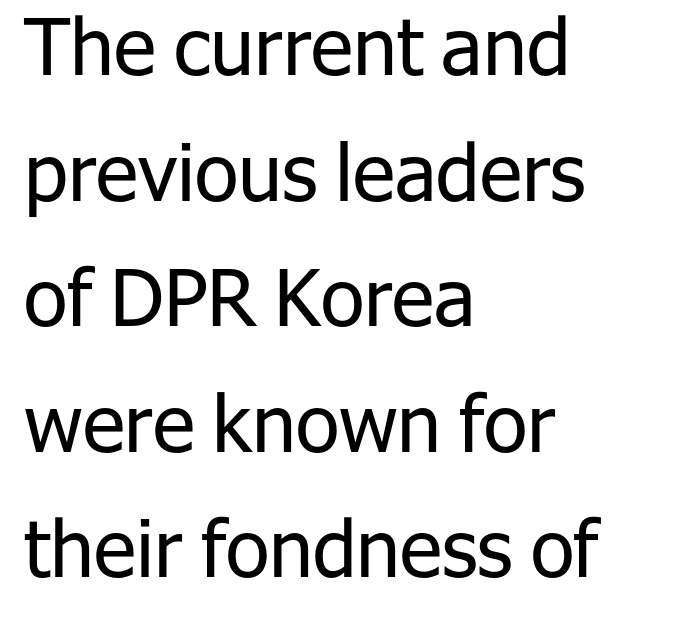
Q: Is the text bold? A: No.
Q: Is the text italic (slanted)? A: No, it is upright.
Q: Is the typeface a serif or a sans-serif typeface? A: Sans-serif.
Q: Is the text underlined? A: No.
Q: How is the paragraph aligned? A: Left-aligned.
Q: Is the spacing between letters normal or unusually wide? A: Normal.
Q: Is the spacing between lines tight, normal or loose? A: Normal.
Q: Width (condensed, normal, or wide)? A: Normal.
Q: Stroke contrast? A: Low.
Q: x-height? A: Medium.
Q: Monospaced? A: No.
